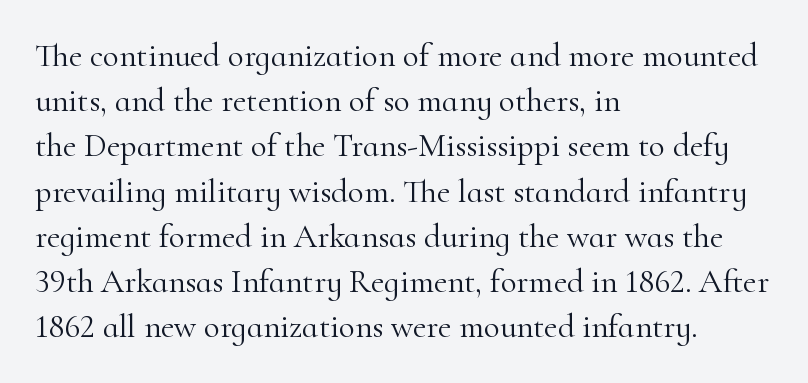
The text block is weighted toward the left margin, trailing off unevenly rightward. The leading is moderate, giving the passage an even texture. Each letter's strokes conclude with small projecting serifs. Nobody drew a line under any word here. Quick note: not italic, upright. Think standard paragraph weight, or any step lighter than that.
